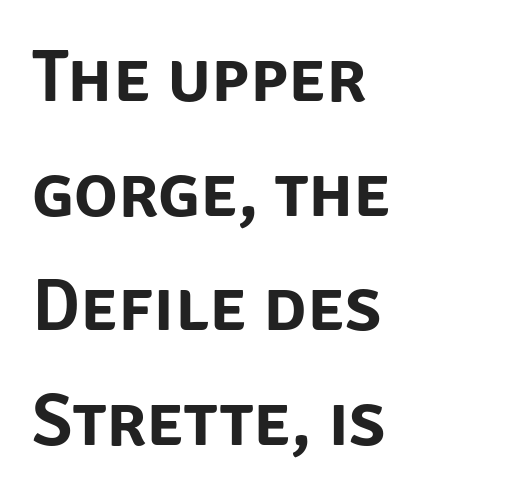
Q: Is the text italic (slanted)? A: No, it is upright.
Q: Is the typeface a serif or a sans-serif typeface? A: Sans-serif.
Q: Is the text underlined? A: No.
Q: How is the paragraph aligned? A: Left-aligned.
Q: Is the spacing between letters normal or unusually wide? A: Normal.
Q: Is the spacing between lines tight, normal or loose? A: Normal.
Q: Width (condensed, normal, or wide)? A: Normal.
Q: Stroke contrast? A: Low.
Q: x-height? A: Large.
Q: Monospaced? A: No.
